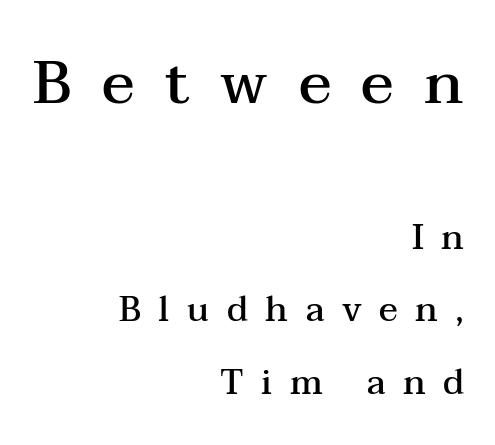
Q: Is the text bold? A: Semi-bold.
Q: Is the text italic (slanted)? A: No, it is upright.
Q: Is the typeface a serif or a sans-serif typeface? A: Serif.
Q: Is the text underlined? A: No.
Q: How is the paragraph aligned? A: Right-aligned.
Q: Is the spacing between letters normal or unusually wide? A: Unusually wide.
Q: Is the spacing between lines tight, normal or loose? A: Loose.
Q: Which block of text is set in a larger size, the first (top) or the second (bottom)? A: The first (top) one.
Q: Width (condensed, normal, or wide)? A: Wide.
Q: Stroke contrast? A: Medium.
Q: x-height? A: Medium.
Q: Monospaced? A: No.
